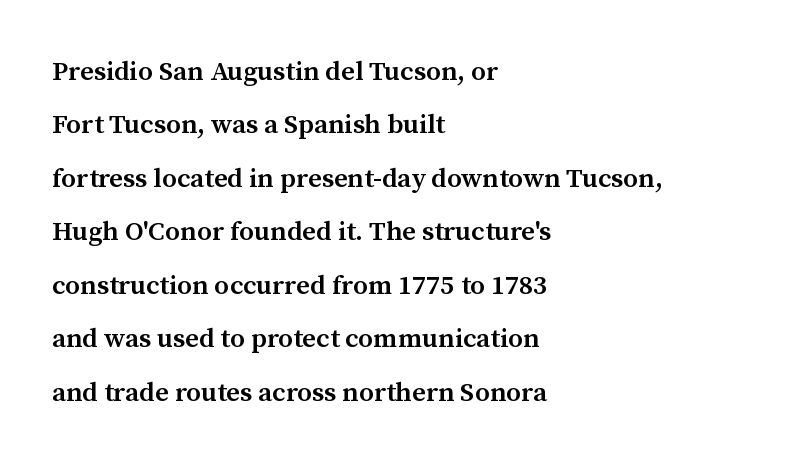
Q: Is the text bold? A: Semi-bold.
Q: Is the text italic (slanted)? A: No, it is upright.
Q: Is the text underlined? A: No.
Q: How is the paragraph aligned? A: Left-aligned.
Q: Is the spacing between letters normal or unusually wide? A: Normal.
Q: Is the spacing between lines tight, normal or loose? A: Loose.
